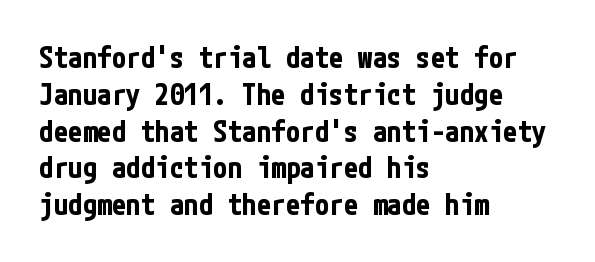
The image shows 29 px bold, condensed sans-serif type, upright; set left-aligned, normal line spacing (1.27x), normal letter spacing, not underlined; low stroke contrast and a medium x-height.
